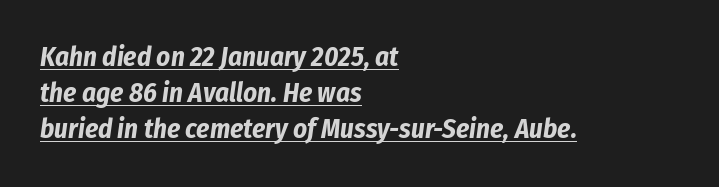
These lines sit exactly where default settings would place them. This sample uses an oblique cut, with every glyph tilted off the vertical. The text block is weighted toward the left margin, trailing off unevenly rightward. Decoration check: the copy is underlined. Weight check: bold — yes, fully. In terms of letterspacing, this is plain default setting.
